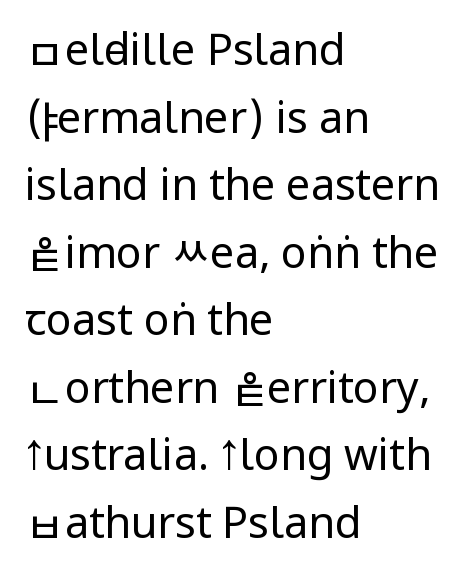
A typesetter would call this leading conventional body-copy spacing. The type sits square on the baseline with zero lean. Here the glyphs are tracked normally, forming tight word shapes. The area under the type is left untouched. Note the varied advance widths — an 'i' is clearly narrower than an 'm'.
